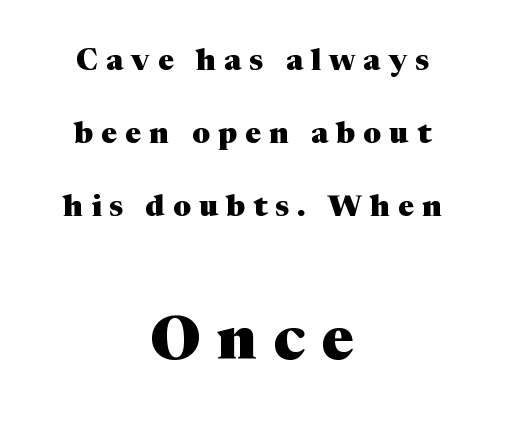
If you folded the block vertically in half, each line would mirror itself in length. The typography opts for an upright posture over an oblique one. Caption: upper text group reduced, lower text group enlarged. Spacing verdict: proportional, widths tailored to each character. Small tapered or slab feet sit at the stroke ends, so this counts as serif. Students, observe: this is what heavily led, spacious text looks like.
